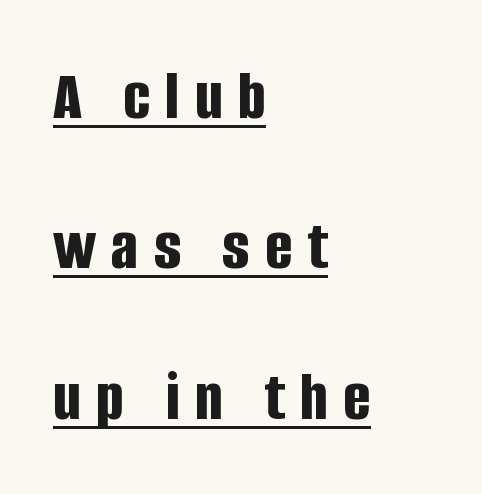
Does the copy run flush right? No — it runs flush left. Compared with typical paragraphs, the rows here are farther apart. Decoration check: the copy is underlined. Nope, no serifs anywhere on these letters. The letters are bold, with thick, heavy strokes. Upright lettering throughout.
